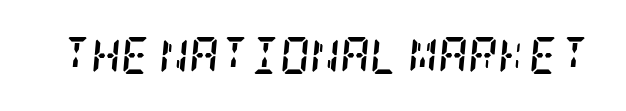
The face used here is seriffed, in the tradition of book romans. The string is rendered with underlining switched off. The rendering applies a slant to the glyphs. Each glyph is drawn with heavy, bold strokes.
